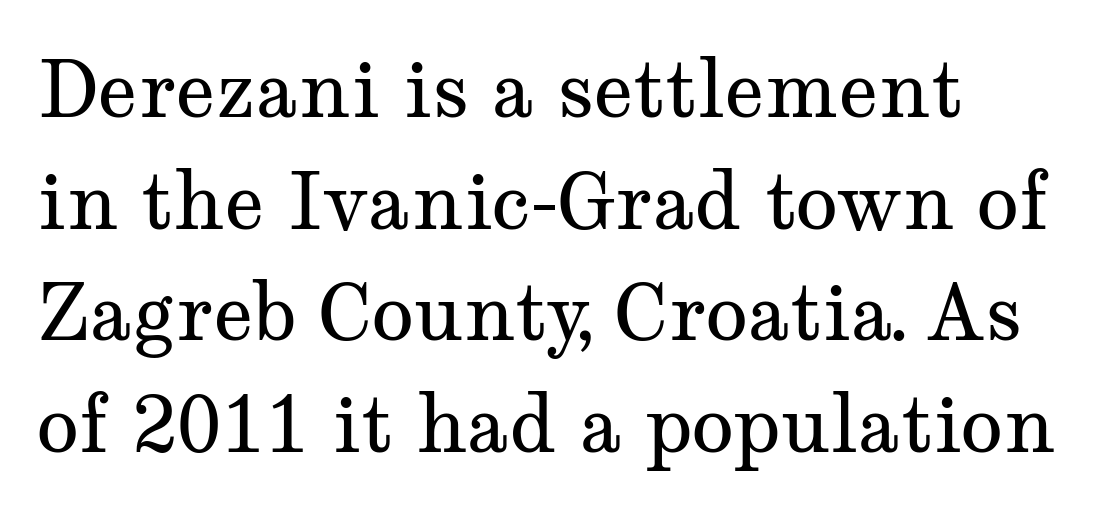
Short note: letters normally spaced. Quick note: interline space is typical. The string is rendered with underlining switched off. Character widths vary here, with narrow letters taking less room than wide ones.
